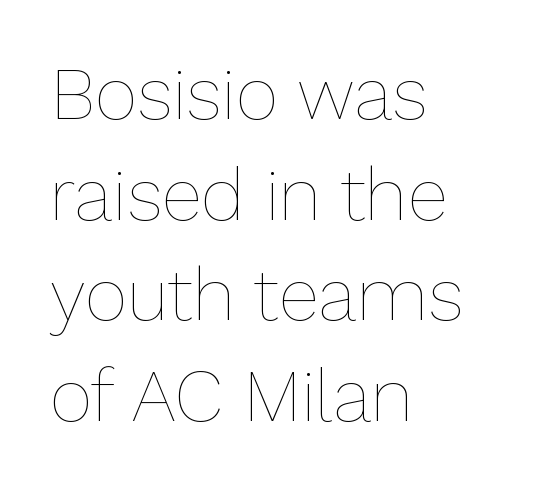
Q: Is the text bold? A: No.
Q: Is the text italic (slanted)? A: No, it is upright.
Q: Is the text underlined? A: No.
Q: How is the paragraph aligned? A: Left-aligned.
Q: Is the spacing between letters normal or unusually wide? A: Normal.
Q: Is the spacing between lines tight, normal or loose? A: Normal.
Q: Width (condensed, normal, or wide)? A: Normal.
Q: Stroke contrast? A: Low.
Q: x-height? A: Medium.
Q: Monospaced? A: No.
